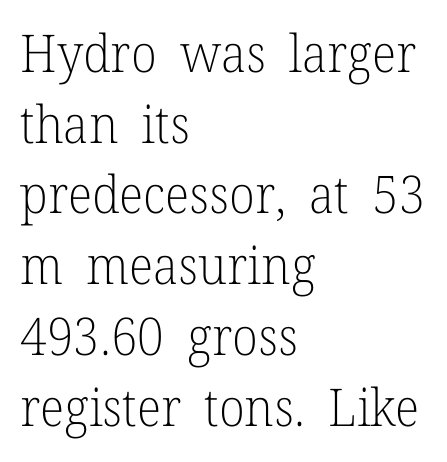
{"serif": "yes", "italic": "no", "bold": "no", "weight": "light", "width": "normal", "stroke_contrast": "low", "x_height": "medium", "monospaced": "no", "underline": "no", "align": "left", "line_spacing": "normal", "line_spacing_ratio": 1.36, "letter_spacing": "normal", "letter_spacing_em": 0.0, "glyph_px": 52}
